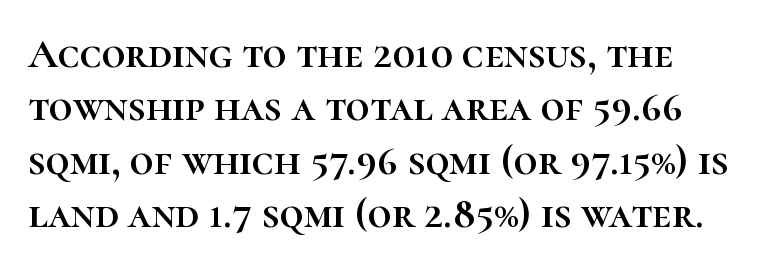
The image shows 42 px text type, upright; set normal line spacing (1.27x), normal letter spacing, not underlined; high stroke contrast and a medium x-height.
